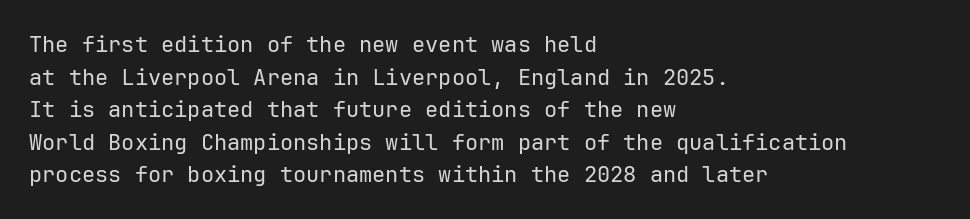
Q: Is the text bold? A: No.
Q: Is the text italic (slanted)? A: No, it is upright.
Q: Is the text underlined? A: No.
Q: How is the paragraph aligned? A: Left-aligned.
Q: Is the spacing between letters normal or unusually wide? A: Normal.
Q: Is the spacing between lines tight, normal or loose? A: Normal.
